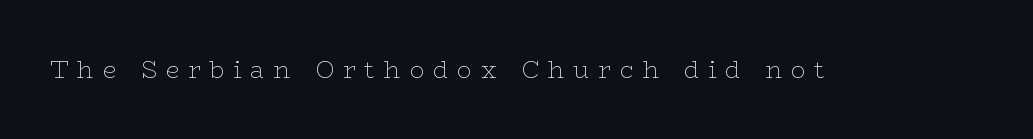
The image shows 24 px text type, upright; set unusually wide letter spacing (+0.37 em), not underlined.
